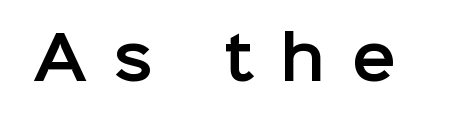
The image shows 59 px sans-serif type, upright; set unusually wide letter spacing (+0.44 em), not underlined; low stroke contrast and a medium x-height.
